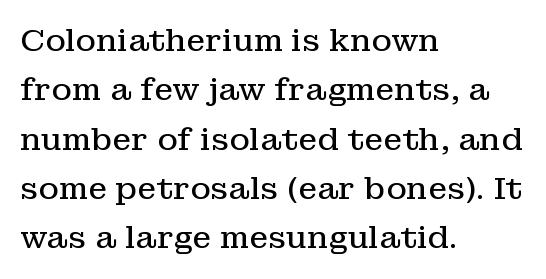
{"serif": "yes", "italic": "no", "bold": "no", "weight": "regular", "width": "normal", "stroke_contrast": "low", "x_height": "medium", "monospaced": "no", "underline": "no", "align": "left", "line_spacing": "normal", "line_spacing_ratio": 1.59, "letter_spacing": "normal", "letter_spacing_em": 0.0, "glyph_px": 31}
